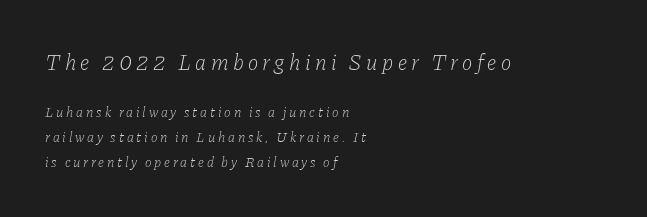
The passage shown is not bold in any degree. The designer gave the opening block more size than the closing block. Is the type slanted? Yes — the strokes lean at a clear angle. Teacher's note: observe the even left margin — that is flush-left alignment. Between one letter and the next there's a generous, obvious gap. A clean baseline with only descenders dipping below it.
